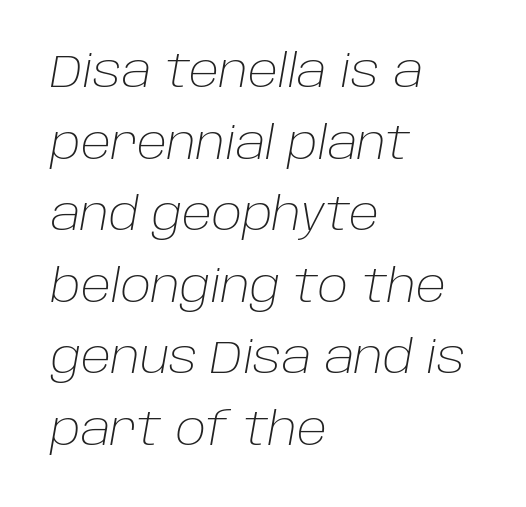
{"italic": "yes", "lean": "right", "slant_degrees": 10, "bold": "no", "weight": "light", "width": "normal", "stroke_contrast": "low", "x_height": "large", "monospaced": "no", "underline": "no", "align": "left", "line_spacing": "normal", "line_spacing_ratio": 1.59, "letter_spacing": "normal", "letter_spacing_em": 0.0, "glyph_px": 45}
